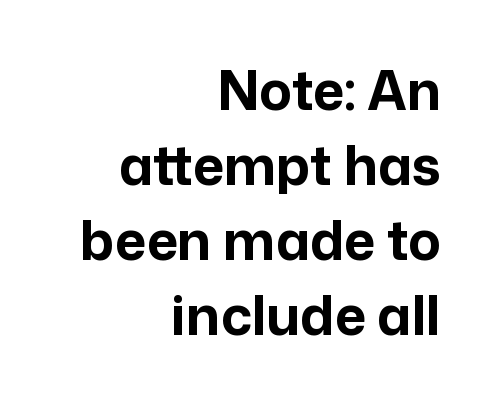
{"serif": "no", "italic": "no", "bold": "yes", "weight": "bold", "width": "normal", "stroke_contrast": "low", "x_height": "medium", "monospaced": "no", "underline": "no", "align": "right", "line_spacing": "normal", "line_spacing_ratio": 1.39, "letter_spacing": "normal", "letter_spacing_em": 0.0, "glyph_px": 54}
